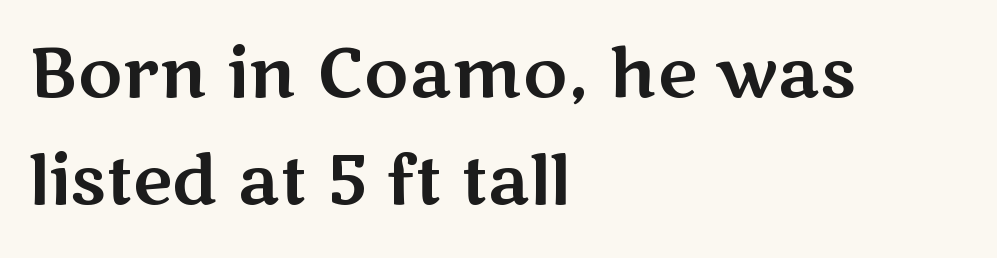
Q: Is the text italic (slanted)? A: No, it is upright.
Q: Is the typeface a serif or a sans-serif typeface? A: Sans-serif.
Q: Is the text underlined? A: No.
Q: How is the paragraph aligned? A: Left-aligned.
Q: Is the spacing between letters normal or unusually wide? A: Normal.
Q: Is the spacing between lines tight, normal or loose? A: Normal.
Q: Width (condensed, normal, or wide)? A: Wide.
Q: Stroke contrast? A: Medium.
Q: x-height? A: Medium.
Q: Monospaced? A: No.
